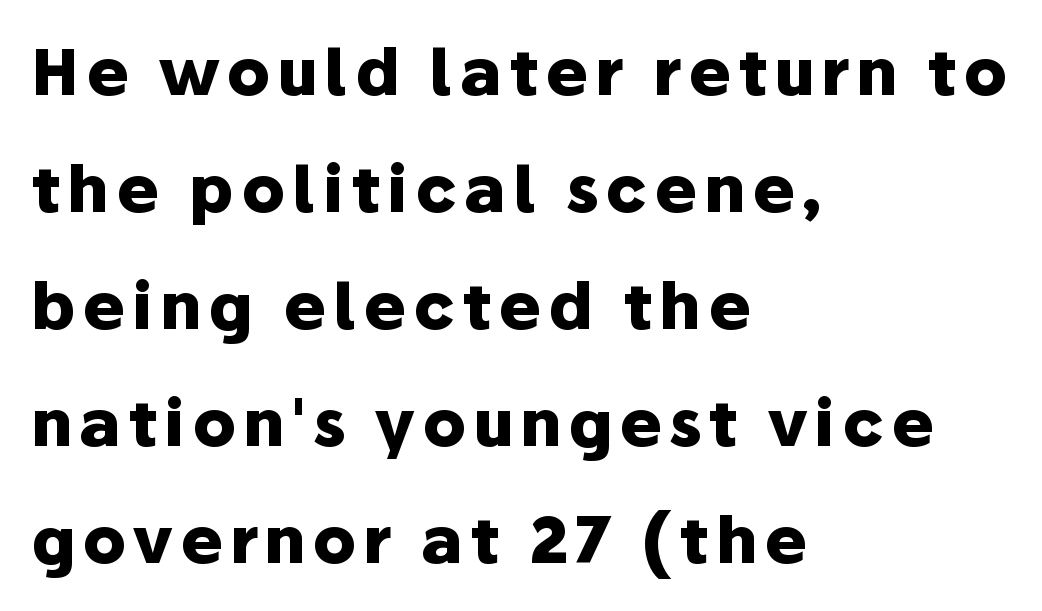
Q: Is the text bold? A: Yes.
Q: Is the text italic (slanted)? A: No, it is upright.
Q: Is the typeface a serif or a sans-serif typeface? A: Sans-serif.
Q: Is the text underlined? A: No.
Q: How is the paragraph aligned? A: Left-aligned.
Q: Width (condensed, normal, or wide)? A: Normal.
Q: Stroke contrast? A: Low.
Q: x-height? A: Medium.
Q: Monospaced? A: No.
